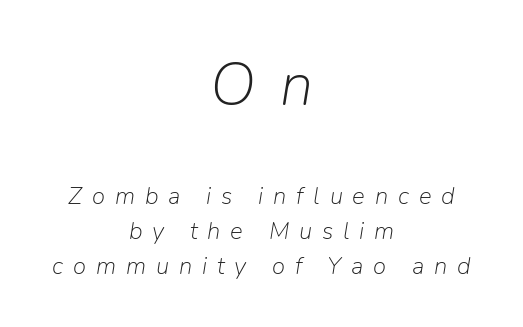
Each row of text sits above clean, open space. Compared with typical body copy, the letter spacing here is much looser. Block one is the big one; block two sits smaller underneath. Think of a printed novel: that variable character pitch is what you see here. Baseline-to-baseline distance is the conventional proportion of letter height.
